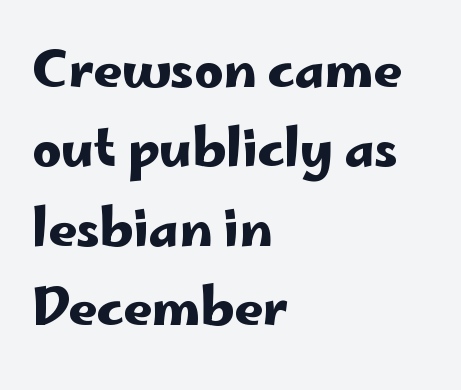
{"serif": "no", "italic": "no", "width": "wide", "stroke_contrast": "low", "x_height": "small", "monospaced": "no", "underline": "no", "align": "left", "line_spacing": "normal", "line_spacing_ratio": 1.59, "letter_spacing": "normal", "letter_spacing_em": 0.0, "glyph_px": 50}
